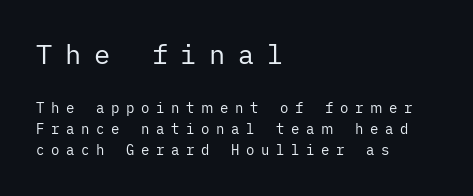
The image shows 27 px text type, upright; set left-aligned, normal line spacing (1.5x), unusually wide letter spacing (+0.47 em), not underlined; the first (top) block is 1.93x larger.
